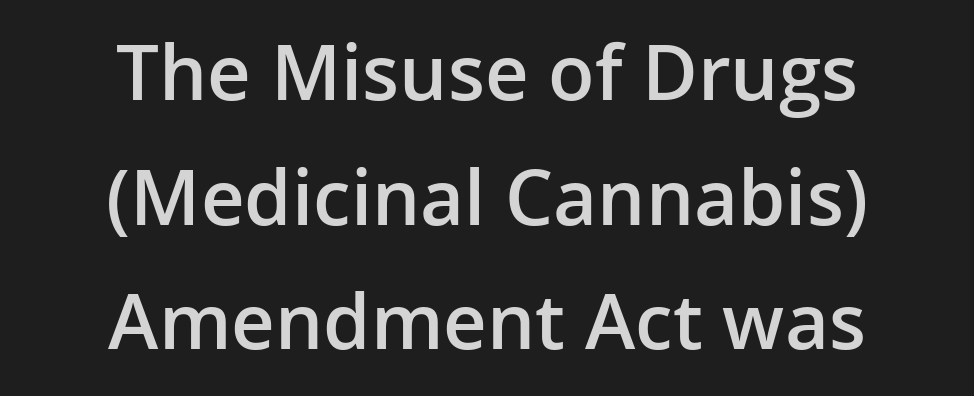
{"serif": "no", "italic": "no", "bold": "semi", "weight": "semibold", "width": "normal", "stroke_contrast": "low", "x_height": "medium", "monospaced": "no", "underline": "no", "align": "center", "line_spacing": "normal", "line_spacing_ratio": 1.64, "letter_spacing": "normal", "letter_spacing_em": 0.0, "glyph_px": 76}
